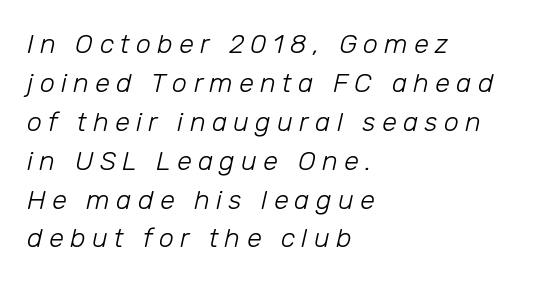
{"italic": "yes", "lean": "right", "slant_degrees": 12, "bold": "no", "underline": "no", "align": "left", "line_spacing": "normal", "line_spacing_ratio": 1.44, "letter_spacing": "wide", "letter_spacing_em": 0.23, "glyph_px": 27}
